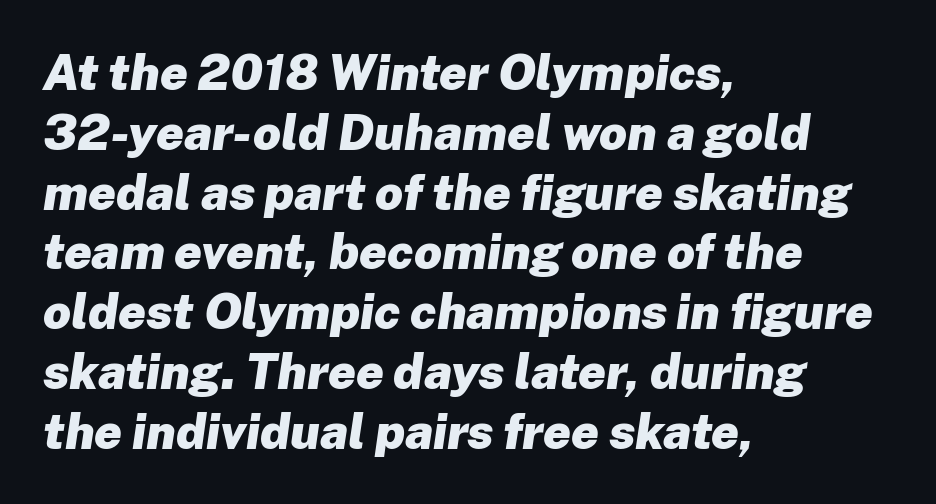
Q: Is the text bold? A: Yes.
Q: Is the text italic (slanted)? A: Yes, it leans right by about 8 degrees.
Q: Is the text underlined? A: No.
Q: How is the paragraph aligned? A: Left-aligned.
Q: Is the spacing between letters normal or unusually wide? A: Normal.
Q: Width (condensed, normal, or wide)? A: Normal.
Q: Stroke contrast? A: Low.
Q: x-height? A: Medium.
Q: Monospaced? A: No.
